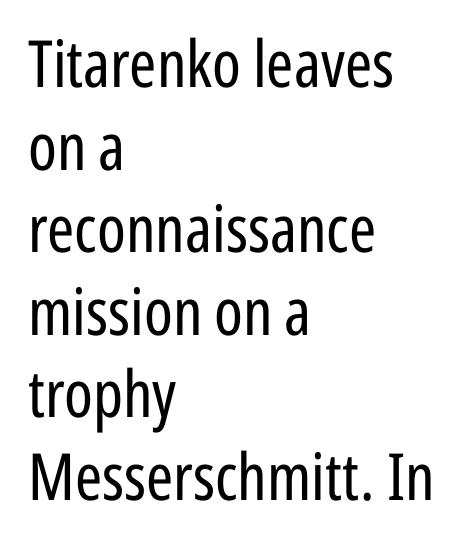
{"serif": "no", "italic": "no", "bold": "no", "weight": "regular", "width": "condensed", "stroke_contrast": "low", "x_height": "medium", "monospaced": "no", "underline": "no", "align": "left", "line_spacing": "normal", "line_spacing_ratio": 1.27, "letter_spacing": "normal", "letter_spacing_em": 0.0, "glyph_px": 65}
